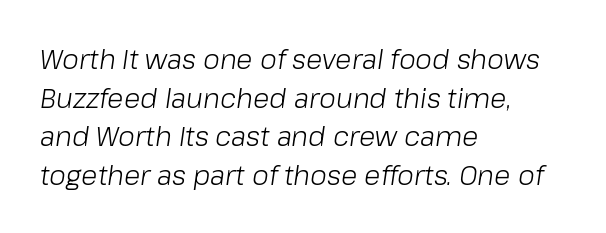
The image shows 27 px text type, italic (leaning right); set left-aligned, normal line spacing (1.43x), normal letter spacing, not underlined.
